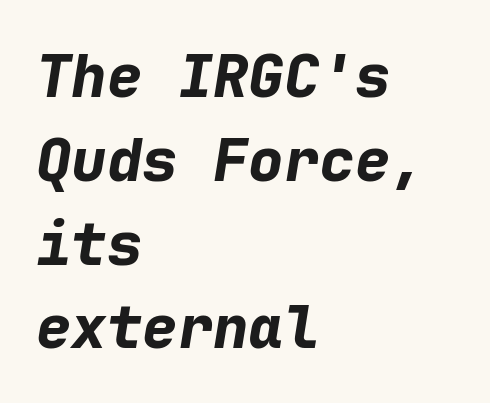
The image shows 59 px bold type, italic (leaning right), monospaced; set left-aligned, normal line spacing (1.42x), normal letter spacing, not underlined; low stroke contrast and a medium x-height.
